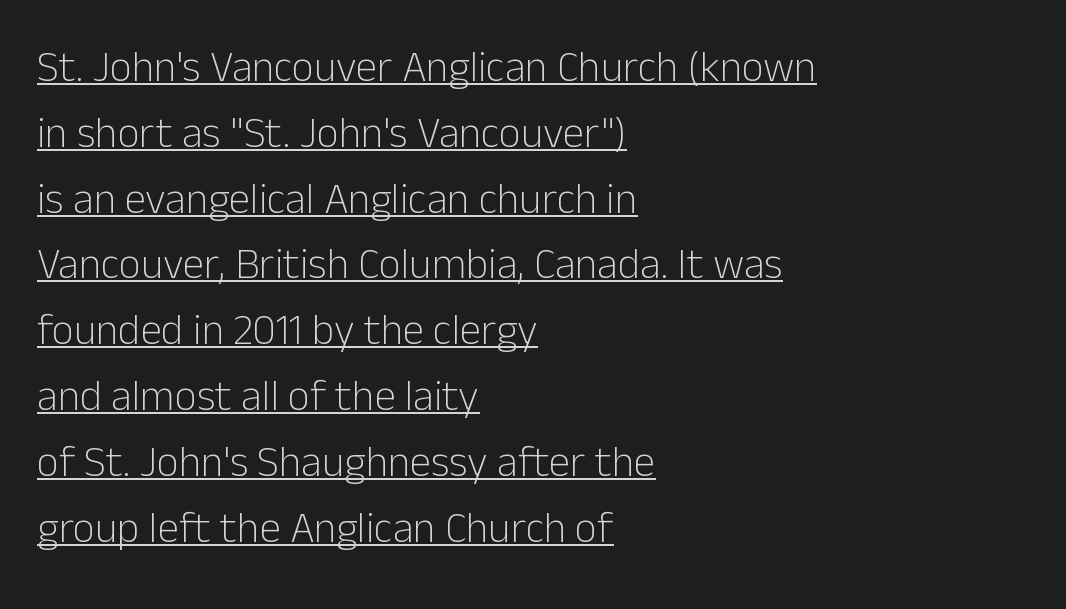
Q: Is the text bold? A: No.
Q: Is the text italic (slanted)? A: No, it is upright.
Q: Is the typeface a serif or a sans-serif typeface? A: Sans-serif.
Q: Is the text underlined? A: Yes.
Q: How is the paragraph aligned? A: Left-aligned.
Q: Is the spacing between letters normal or unusually wide? A: Normal.
Q: Is the spacing between lines tight, normal or loose? A: Normal.
Q: Width (condensed, normal, or wide)? A: Normal.
Q: Stroke contrast? A: Low.
Q: x-height? A: Medium.
Q: Monospaced? A: No.
